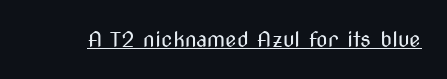
Italic: no, the glyphs are upright roman. You can see a thin bar hugging the bottom of the glyphs. Nothing heavy about these letters — not bold at all. Look at the tracking — it's just the regular setting, nothing added.
